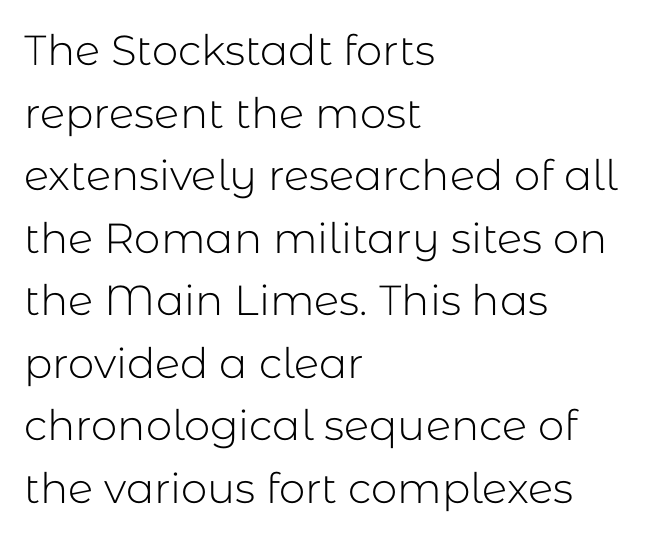
The image shows 42 px light sans-serif type, upright; set left-aligned, normal line spacing (1.49x), normal letter spacing, not underlined; low stroke contrast and a medium x-height.
